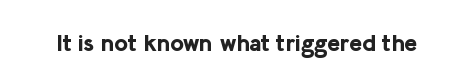
Q: Is the text bold? A: Yes.
Q: Is the text italic (slanted)? A: No, it is upright.
Q: Is the text underlined? A: No.
Q: Is the spacing between letters normal or unusually wide? A: Normal.
